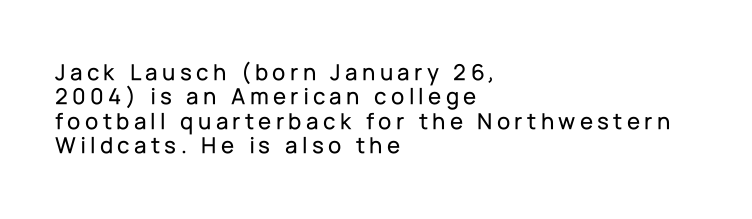
The image shows 24 px text type, upright; set left-aligned, tight line spacing (1.02x), not underlined.
